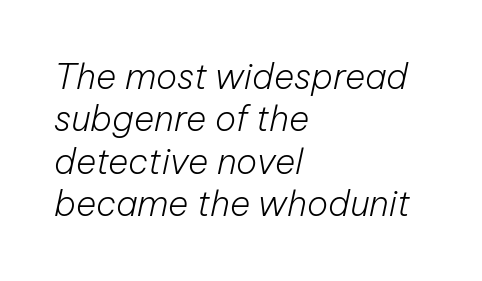
Q: Is the text bold? A: No.
Q: Is the text italic (slanted)? A: Yes, it leans right by about 12 degrees.
Q: Is the text underlined? A: No.
Q: How is the paragraph aligned? A: Left-aligned.
Q: Is the spacing between letters normal or unusually wide? A: Normal.
Q: Width (condensed, normal, or wide)? A: Normal.
Q: Stroke contrast? A: Low.
Q: x-height? A: Medium.
Q: Monospaced? A: No.
